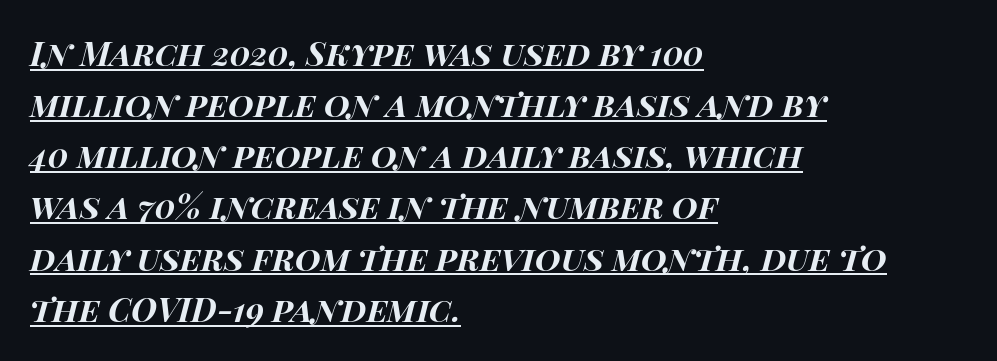
The image shows 33 px bold, wide type, italic (leaning right); set left-aligned, normal line spacing (1.55x), normal letter spacing, underlined; high stroke contrast and a large x-height.
